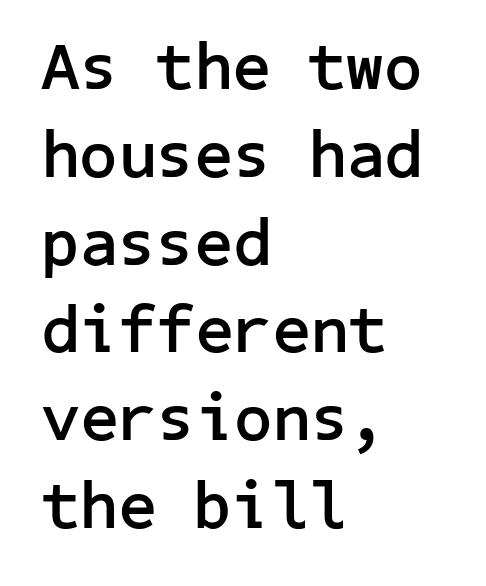
{"serif": "no", "italic": "no", "bold": "yes", "weight": "semibold", "width": "normal", "stroke_contrast": "low", "x_height": "medium", "underline": "no", "align": "left", "line_spacing": "normal", "line_spacing_ratio": 1.31, "letter_spacing": "normal", "letter_spacing_em": 0.0, "glyph_px": 67}
